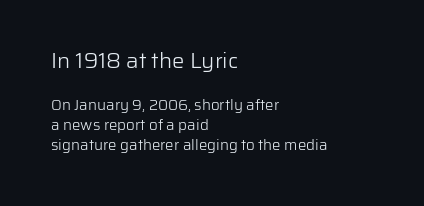
Weight: regular or lighter. This rendering features lettering with no underline. The lines in this sample share a left origin and differ only in where they stop. Does extra space separate the letters? No, they use regular spacing. Designer's note — italics off, roman on. Size contrast runs from large at the top to small at the bottom.
